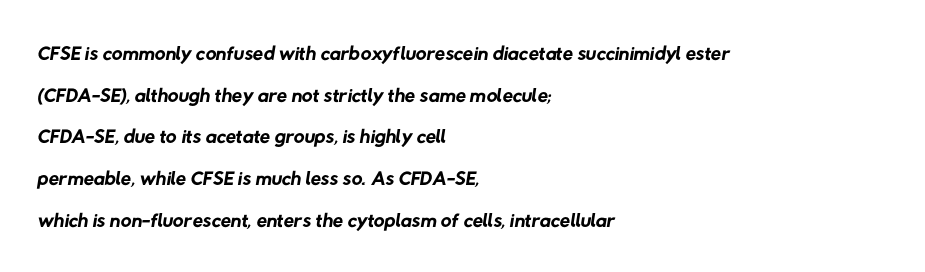
The rows are spaced the way most documents space them. Beneath every word, the page is bare. Stroke mass is kept to a normal reading level or below. These lines are rendered in a variable-pitch font.
